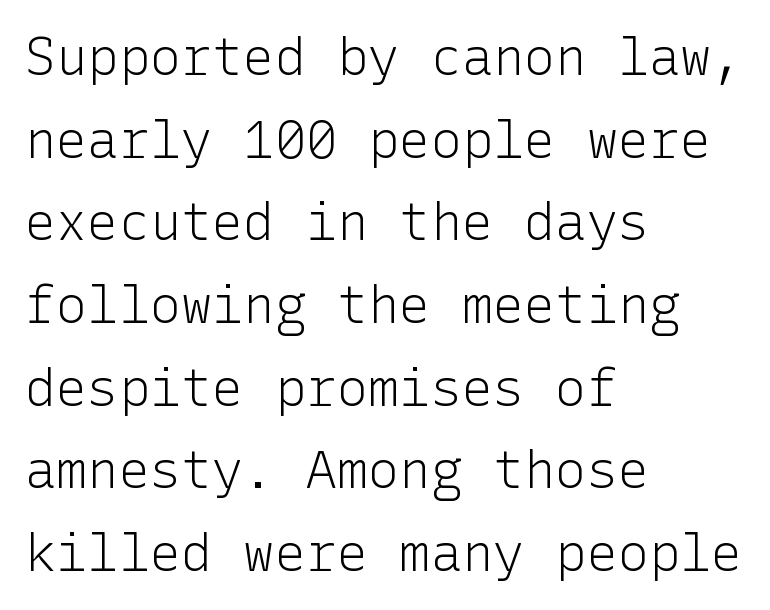
The image shows 52 px light sans-serif type, upright; set left-aligned, normal line spacing (1.59x), normal letter spacing, not underlined; low stroke contrast and a medium x-height.
